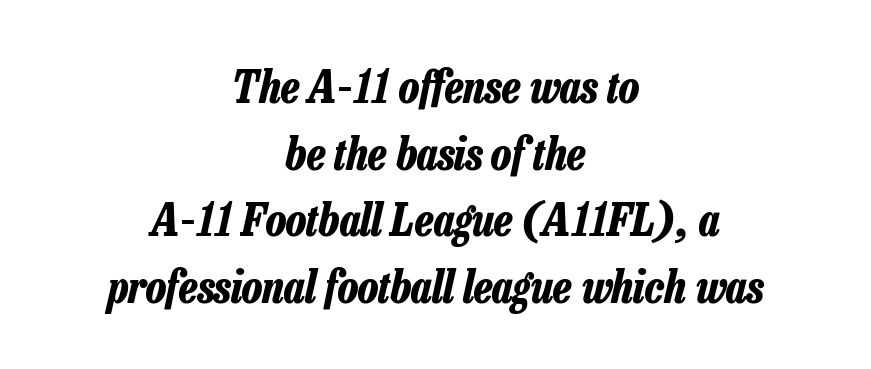
The image shows 45 px bold, condensed type, italic (leaning right); set centered, normal line spacing (1.48x), normal letter spacing, not underlined; low stroke contrast and a medium x-height.
